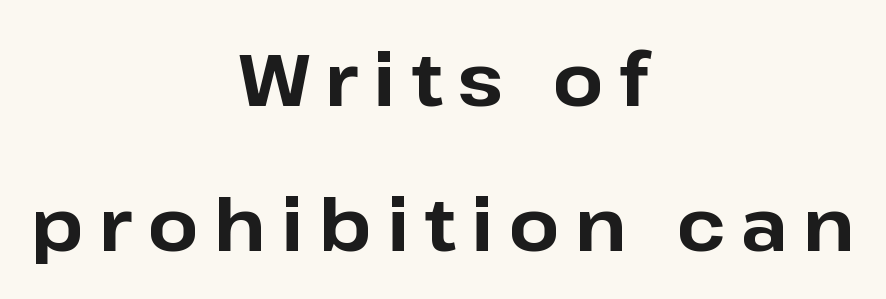
The image shows 73 px bold sans-serif type, upright; set centered, loose line spacing (1.98x), unusually wide letter spacing (+0.21 em), not underlined; low stroke contrast and a medium x-height.
